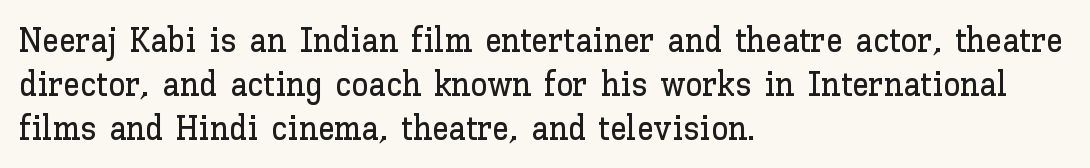
{"italic": "no", "width": "normal", "stroke_contrast": "low", "x_height": "medium", "monospaced": "no", "underline": "no", "align": "left", "line_spacing": "normal", "line_spacing_ratio": 1.29, "letter_spacing": "normal", "letter_spacing_em": 0.0, "glyph_px": 34}
